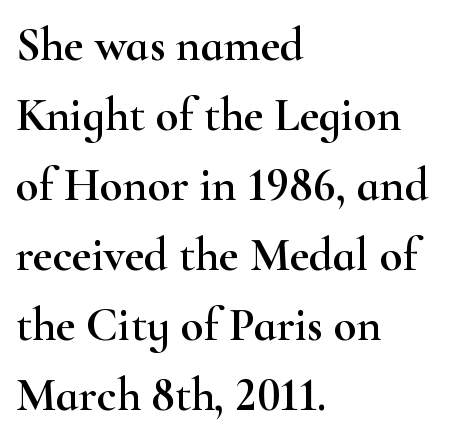
The image shows 47 px wide serif type, upright; set left-aligned, normal line spacing (1.49x), normal letter spacing, not underlined; high stroke contrast and a small x-height.
